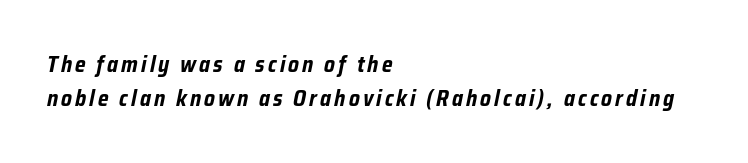
Q: Is the text bold? A: Yes.
Q: Is the text italic (slanted)? A: Yes, it leans right by about 12 degrees.
Q: Is the text underlined? A: No.
Q: How is the paragraph aligned? A: Left-aligned.
Q: Is the spacing between lines tight, normal or loose? A: Normal.
